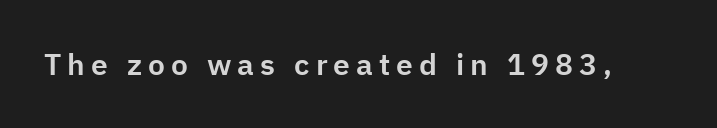
The image shows 30 px sans-serif type, upright; set unusually wide letter spacing (+0.2 em), not underlined; low stroke contrast and a medium x-height.
